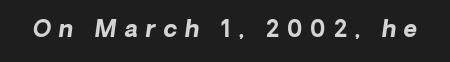
{"bold": "yes", "underline": "no", "letter_spacing": "wide", "letter_spacing_em": 0.35, "glyph_px": 23}
